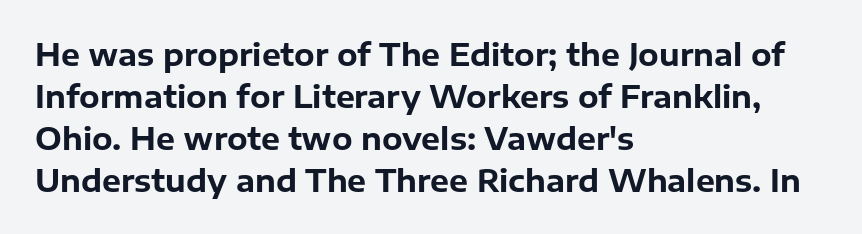
The image shows 30 px bold sans-serif type, upright; set left-aligned, normal line spacing (1.4x), normal letter spacing, not underlined; low stroke contrast and a medium x-height.
